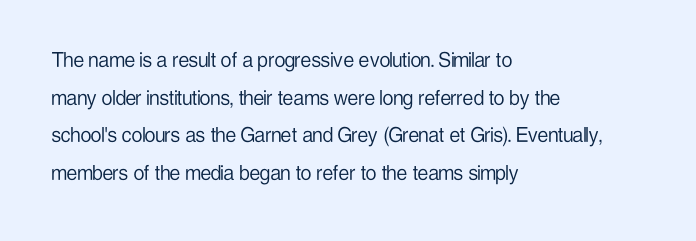
{"italic": "no", "bold": "no", "underline": "no", "align": "left", "line_spacing": "normal", "line_spacing_ratio": 1.57, "letter_spacing": "normal", "letter_spacing_em": 0.0, "glyph_px": 24}
